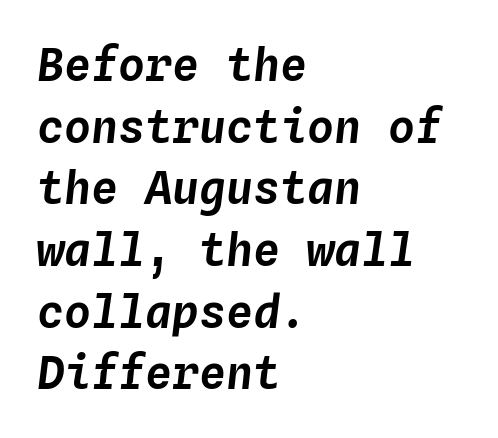
Q: Is the text italic (slanted)? A: Yes, it leans right by about 4 degrees.
Q: Is the text underlined? A: No.
Q: How is the paragraph aligned? A: Left-aligned.
Q: Is the spacing between letters normal or unusually wide? A: Normal.
Q: Is the spacing between lines tight, normal or loose? A: Normal.
Q: Width (condensed, normal, or wide)? A: Normal.
Q: Stroke contrast? A: Low.
Q: x-height? A: Medium.
Q: Monospaced? A: Yes.
